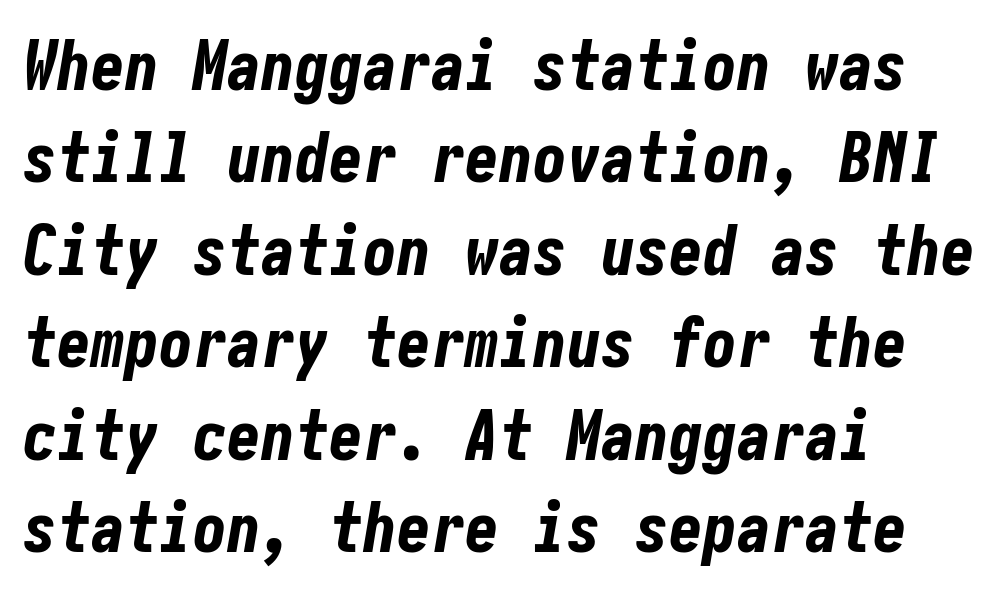
Type without underlining. One-word summary of the alignment: left. The rows are spaced the way most documents space them. The rendering keeps characters at their native spacing. Slant detected: the letters are inclined. Emphasis by weight is at full strength: bold.
